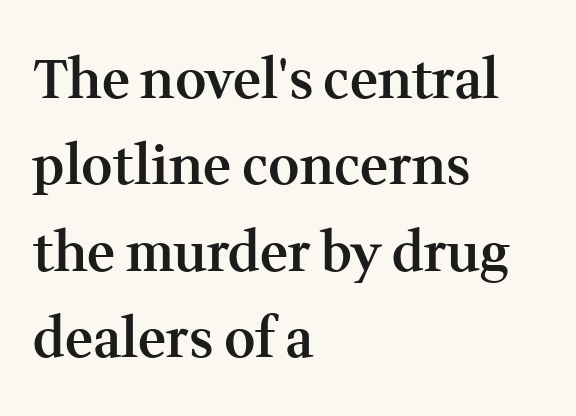
Q: Is the text bold? A: Semi-bold.
Q: Is the text italic (slanted)? A: No, it is upright.
Q: Is the typeface a serif or a sans-serif typeface? A: Serif.
Q: Is the text underlined? A: No.
Q: How is the paragraph aligned? A: Left-aligned.
Q: Is the spacing between letters normal or unusually wide? A: Normal.
Q: Is the spacing between lines tight, normal or loose? A: Normal.
Q: Width (condensed, normal, or wide)? A: Normal.
Q: Stroke contrast? A: Medium.
Q: x-height? A: Medium.
Q: Monospaced? A: No.
